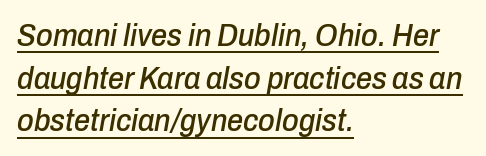
{"italic": "yes", "lean": "right", "slant_degrees": 10, "width": "condensed", "stroke_contrast": "low", "x_height": "medium", "monospaced": "no", "underline": "yes", "align": "left", "line_spacing": "normal", "line_spacing_ratio": 1.33, "letter_spacing": "normal", "letter_spacing_em": 0.0, "glyph_px": 32}
